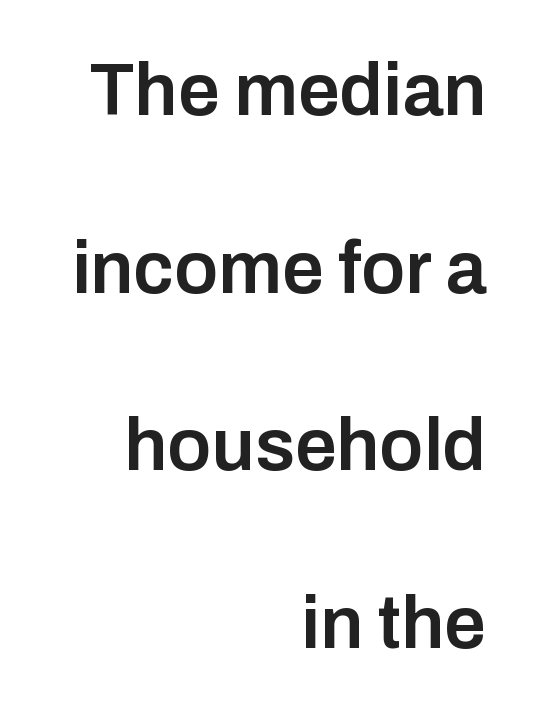
Q: Is the text bold? A: Semi-bold.
Q: Is the text italic (slanted)? A: No, it is upright.
Q: Is the typeface a serif or a sans-serif typeface? A: Sans-serif.
Q: Is the text underlined? A: No.
Q: How is the paragraph aligned? A: Right-aligned.
Q: Is the spacing between letters normal or unusually wide? A: Normal.
Q: Is the spacing between lines tight, normal or loose? A: Loose.
Q: Width (condensed, normal, or wide)? A: Normal.
Q: Stroke contrast? A: Low.
Q: x-height? A: Medium.
Q: Monospaced? A: No.
